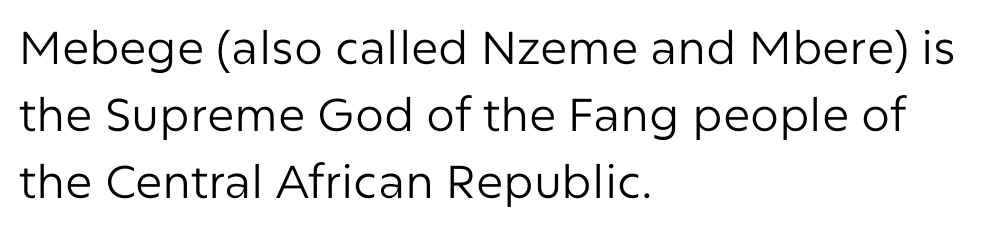
Q: Is the text bold? A: No.
Q: Is the text italic (slanted)? A: No, it is upright.
Q: Is the typeface a serif or a sans-serif typeface? A: Sans-serif.
Q: Is the text underlined? A: No.
Q: How is the paragraph aligned? A: Left-aligned.
Q: Is the spacing between letters normal or unusually wide? A: Normal.
Q: Is the spacing between lines tight, normal or loose? A: Normal.
Q: Width (condensed, normal, or wide)? A: Normal.
Q: Stroke contrast? A: Low.
Q: x-height? A: Medium.
Q: Monospaced? A: No.
